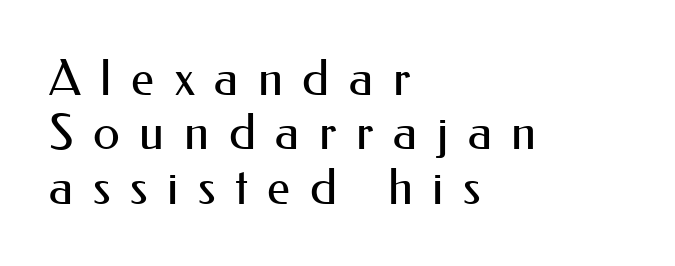
Stems and bowls with no extra thickness — not bold. The paragraph has a hard left edge and a soft right edge. Type without underlining. In terms of leading, this rendering errs on the cramped side.
